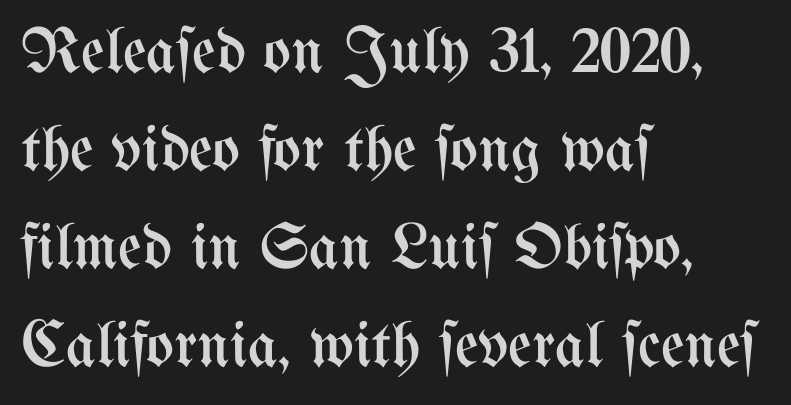
{"italic": "no", "bold": "no", "weight": "regular", "width": "condensed", "stroke_contrast": "medium", "x_height": "medium", "monospaced": "no", "underline": "no", "align": "left", "line_spacing": "normal", "line_spacing_ratio": 1.51, "letter_spacing": "normal", "letter_spacing_em": 0.0, "glyph_px": 65}
